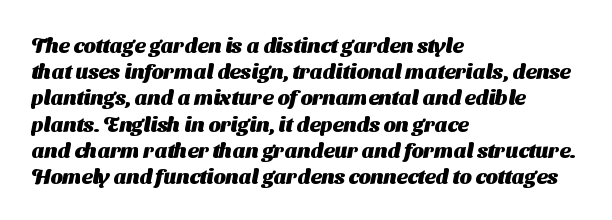
Q: Is the text bold? A: Yes.
Q: Is the text underlined? A: No.
Q: How is the paragraph aligned? A: Left-aligned.
Q: Is the spacing between letters normal or unusually wide? A: Normal.
Q: Is the spacing between lines tight, normal or loose? A: Normal.
